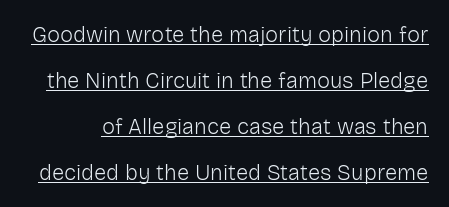
{"italic": "no", "bold": "no", "underline": "yes", "line_spacing": "loose", "line_spacing_ratio": 2.09, "letter_spacing": "normal", "letter_spacing_em": 0.0, "glyph_px": 22}
